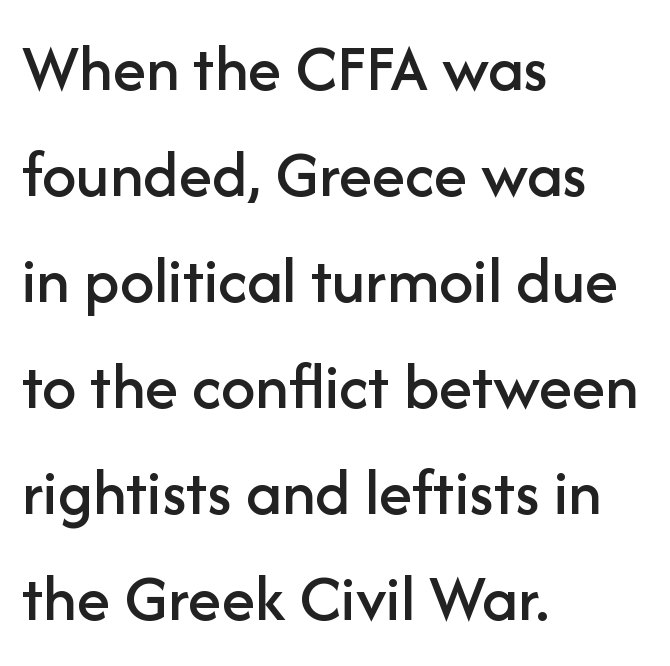
Notice how descenders clear the ascenders below comfortably — that's standard leading. Does the lettering tilt? It doesn't — this is upright. Compared with a centered layout, this one pins lines to the left instead. Stroke terminals: plain, sans-serif. Standard letterfit; no display-style spreading of the glyphs.
